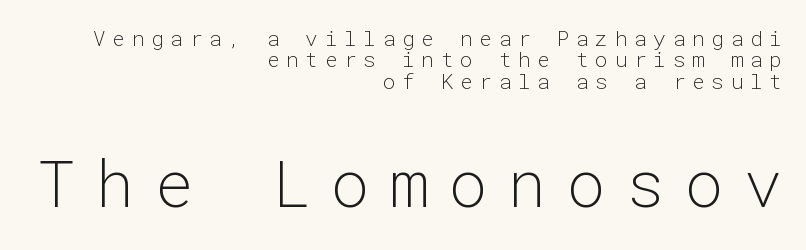
The image shows 64 px light sans-serif type, upright, monospaced; set right-aligned, tight line spacing (1.02x), unusually wide letter spacing (+0.32 em), not underlined; the second (bottom) block is 3.05x larger; low stroke contrast and a medium x-height.
